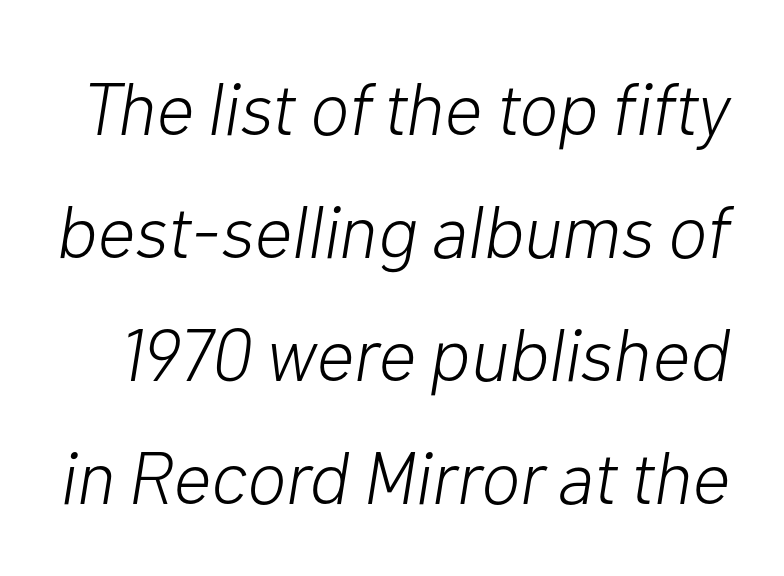
{"italic": "yes", "lean": "right", "slant_degrees": 10, "bold": "no", "weight": "light", "width": "normal", "stroke_contrast": "low", "x_height": "medium", "monospaced": "no", "underline": "no", "line_spacing": "normal", "line_spacing_ratio": 1.66, "letter_spacing": "normal", "letter_spacing_em": 0.0, "glyph_px": 74}
